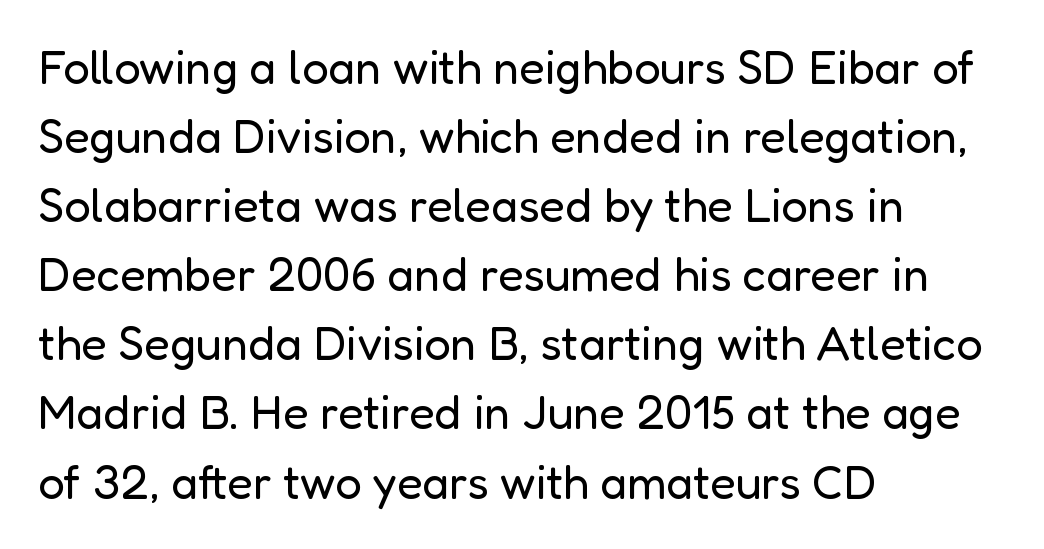
The image shows 47 px regular-weight sans-serif type, upright; set left-aligned, normal line spacing (1.47x), normal letter spacing, not underlined; low stroke contrast and a medium x-height.
